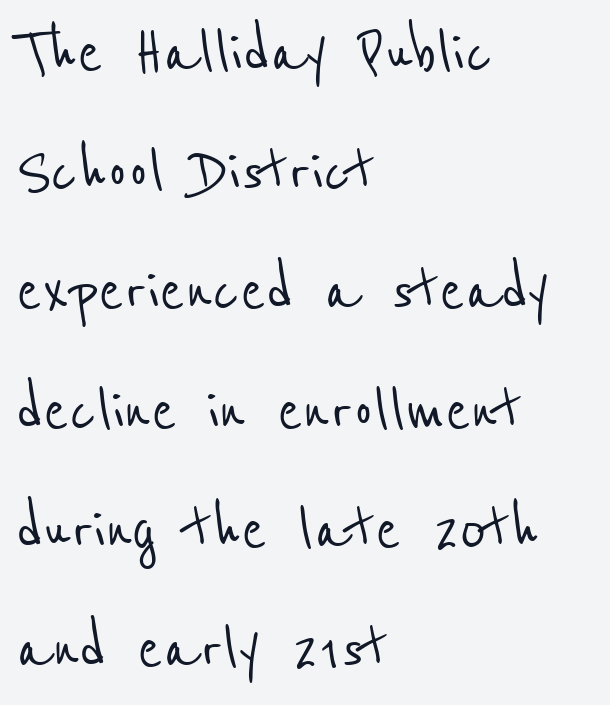
The image shows 75 px condensed sans-serif type; set left-aligned, normal line spacing (1.59x), normal letter spacing, not underlined; low stroke contrast and a medium x-height.
